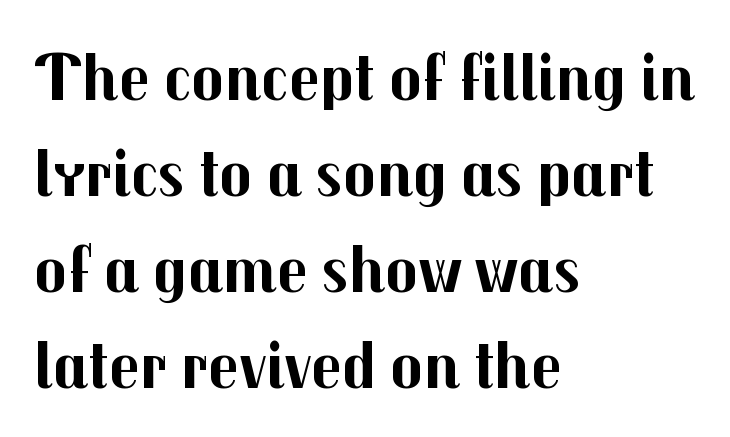
{"serif": "no", "italic": "no", "bold": "yes", "weight": "bold", "width": "normal", "stroke_contrast": "medium", "x_height": "medium", "monospaced": "no", "underline": "no", "align": "left", "line_spacing": "normal", "line_spacing_ratio": 1.41, "letter_spacing": "normal", "letter_spacing_em": 0.0, "glyph_px": 68}
